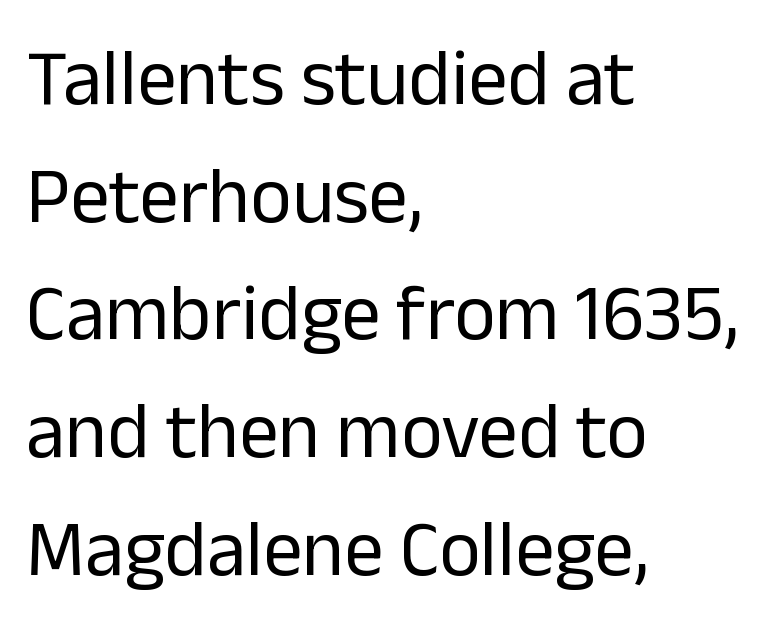
{"serif": "no", "italic": "no", "bold": "no", "weight": "regular", "width": "normal", "stroke_contrast": "low", "x_height": "medium", "monospaced": "no", "underline": "no", "align": "left", "line_spacing": "normal", "line_spacing_ratio": 1.49, "letter_spacing": "normal", "letter_spacing_em": 0.0, "glyph_px": 79}
